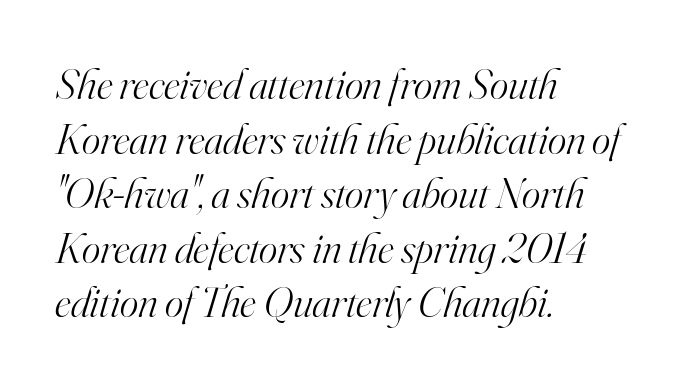
The image shows 44 px light serif type, italic (leaning right); set left-aligned, line spacing 1.24x, normal letter spacing, not underlined; high stroke contrast and a small x-height.
